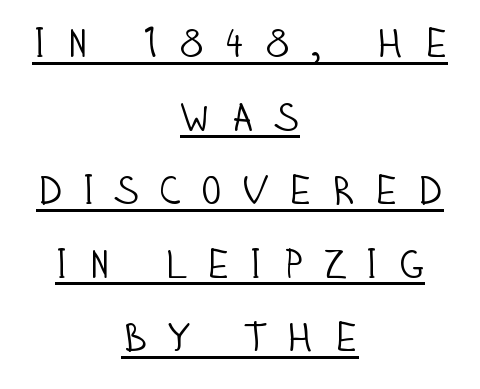
The image shows 40 px light, condensed sans-serif type, upright; set centered, line spacing 1.84x, unusually wide letter spacing (+0.47 em), underlined; low stroke contrast and a large x-height.
